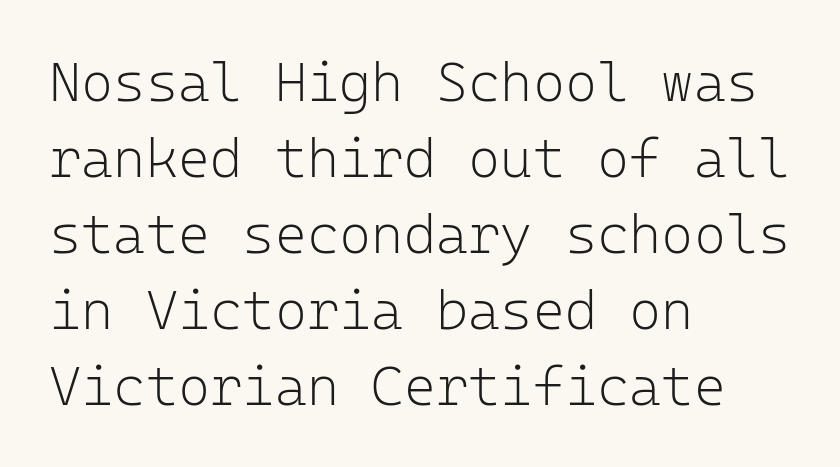
The strokes are not fattened; the text isn't bold. Characters remain perfectly vertical along every line. Bare-footed words on every line. Typographically, this falls in the sans-serif category. Does the copy run flush right? No — it runs flush left.
